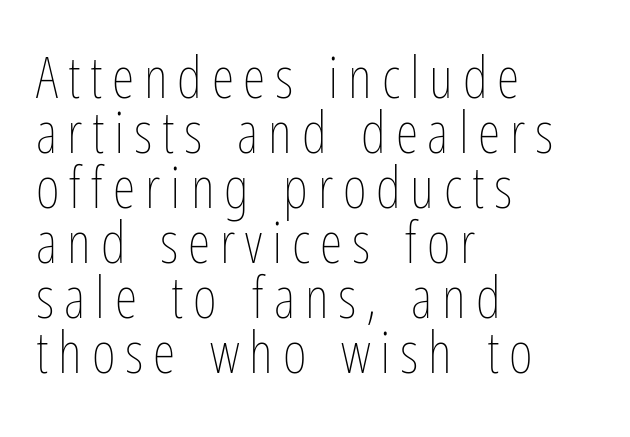
Q: Is the text bold? A: No.
Q: Is the text italic (slanted)? A: No, it is upright.
Q: Is the text underlined? A: No.
Q: How is the paragraph aligned? A: Left-aligned.
Q: Is the spacing between lines tight, normal or loose? A: Tight.
Q: Width (condensed, normal, or wide)? A: Condensed.
Q: Stroke contrast? A: Low.
Q: x-height? A: Medium.
Q: Monospaced? A: No.
